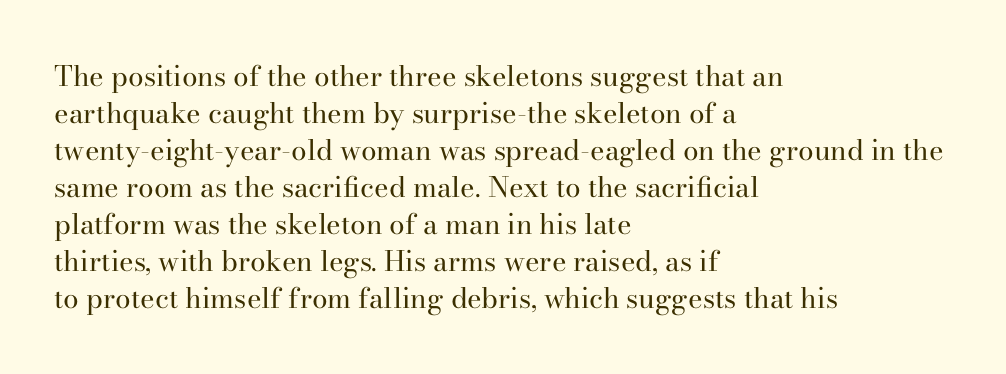
The image shows 28 px regular-weight serif type, upright; set left-aligned, normal line spacing (1.32x), normal letter spacing, not underlined; high stroke contrast and a small x-height.
